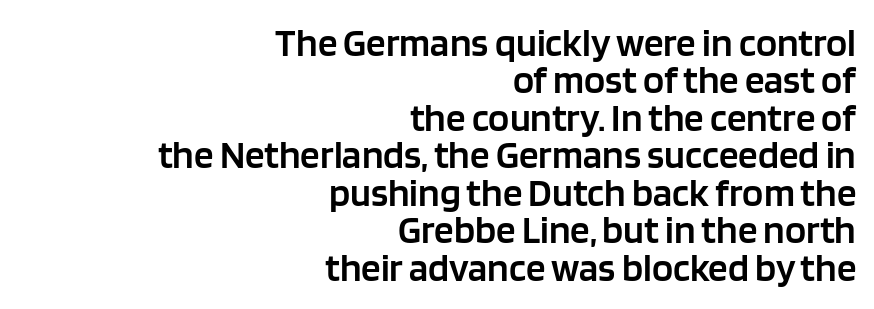
{"serif": "no", "italic": "no", "bold": "semi", "weight": "semibold", "width": "normal", "stroke_contrast": "low", "x_height": "large", "monospaced": "no", "underline": "no", "align": "right", "line_spacing": "tight", "line_spacing_ratio": 0.96, "letter_spacing": "normal", "letter_spacing_em": 0.0, "glyph_px": 39}
